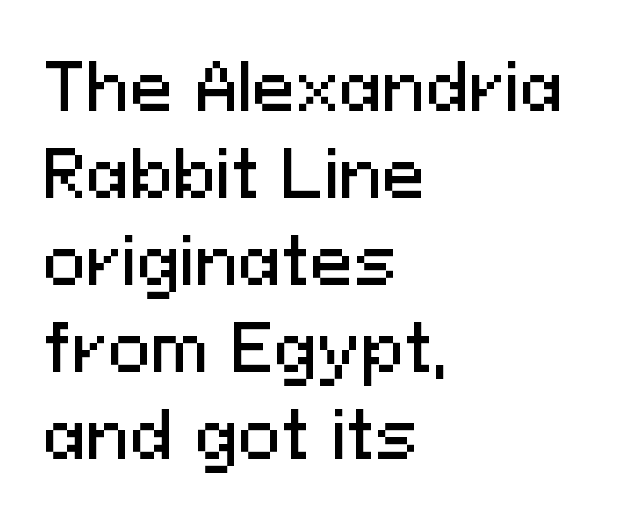
The image shows 65 px sans-serif type, upright; set left-aligned, normal line spacing (1.34x), normal letter spacing, not underlined; medium stroke contrast and a medium x-height.
